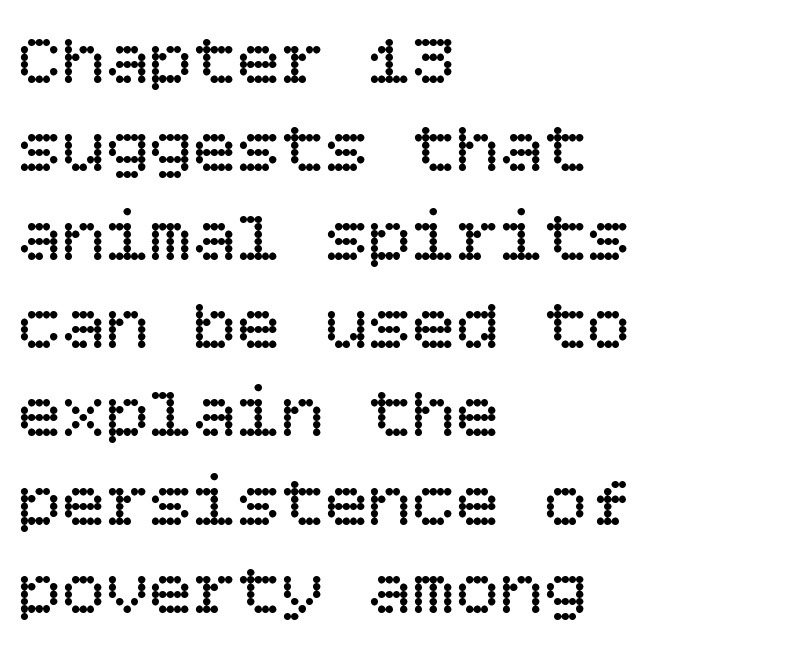
{"italic": "no", "bold": "no", "weight": "regular", "width": "normal", "stroke_contrast": "low", "x_height": "large", "underline": "no", "align": "left", "line_spacing_ratio": 1.21, "letter_spacing": "normal", "letter_spacing_em": 0.0, "glyph_px": 73}
